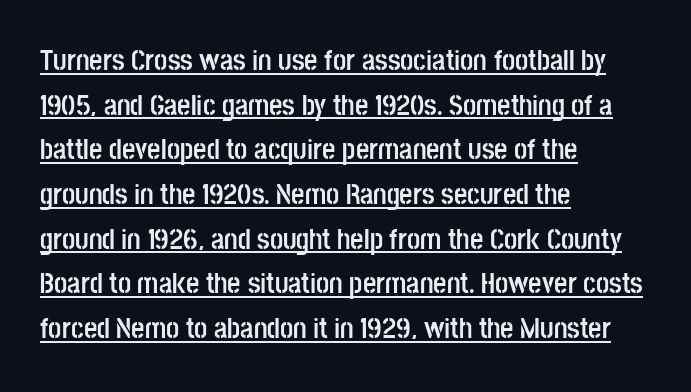
{"serif": "no", "italic": "no", "bold": "yes", "weight": "semibold", "width": "condensed", "stroke_contrast": "low", "x_height": "large", "monospaced": "no", "underline": "yes", "align": "left", "line_spacing": "normal", "line_spacing_ratio": 1.54, "letter_spacing": "normal", "letter_spacing_em": 0.0, "glyph_px": 29}
